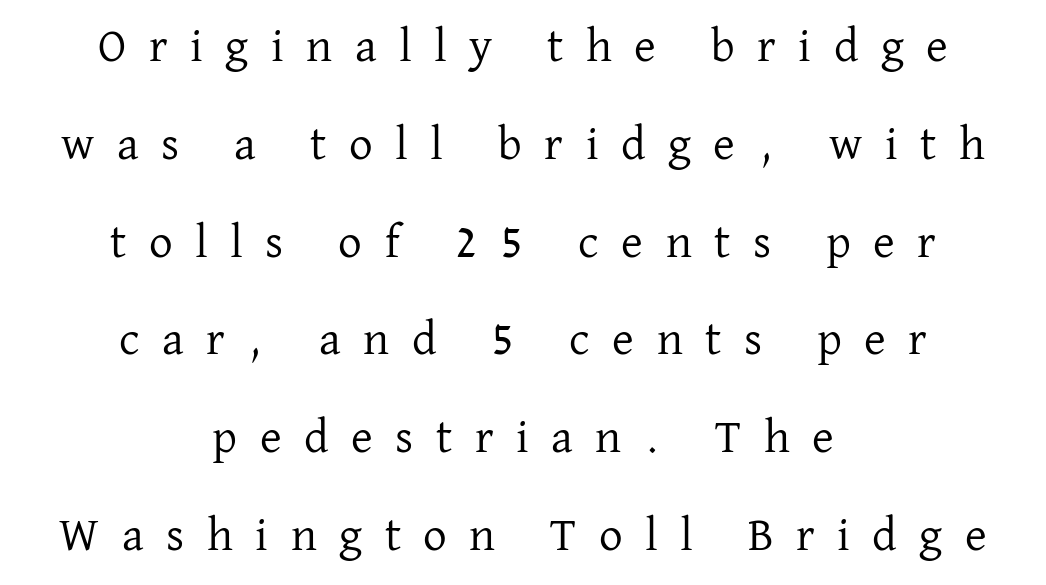
The image shows 47 px regular-weight serif type, upright; set centered, loose line spacing (2.08x), unusually wide letter spacing (+0.48 em), not underlined; low stroke contrast and a medium x-height.
